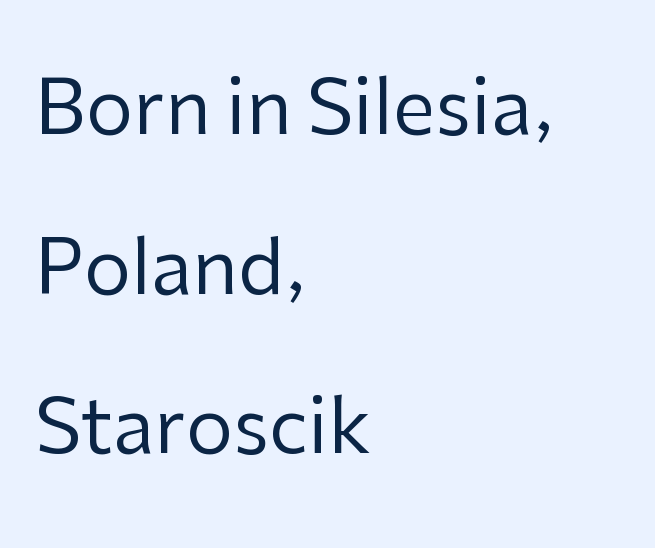
{"serif": "no", "italic": "no", "bold": "no", "weight": "regular", "width": "normal", "stroke_contrast": "low", "x_height": "medium", "monospaced": "no", "underline": "no", "align": "left", "line_spacing": "loose", "line_spacing_ratio": 2.13, "letter_spacing": "normal", "letter_spacing_em": 0.0, "glyph_px": 75}
